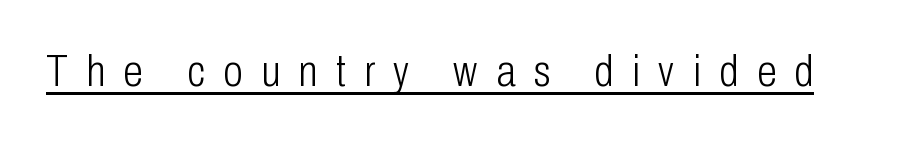
{"serif": "no", "italic": "no", "bold": "no", "weight": "light", "width": "condensed", "stroke_contrast": "low", "x_height": "medium", "monospaced": "no", "underline": "yes", "letter_spacing": "wide", "letter_spacing_em": 0.41, "glyph_px": 45}
